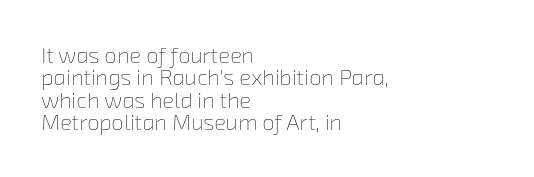
The letterforms sit at book weight or below. Underlining? Definitely not there. These lines keep a tight, regular rhythm from letter to letter. The setting favours the left margin, as ordinary paragraphs usually do. Vertical spacing — tight.
